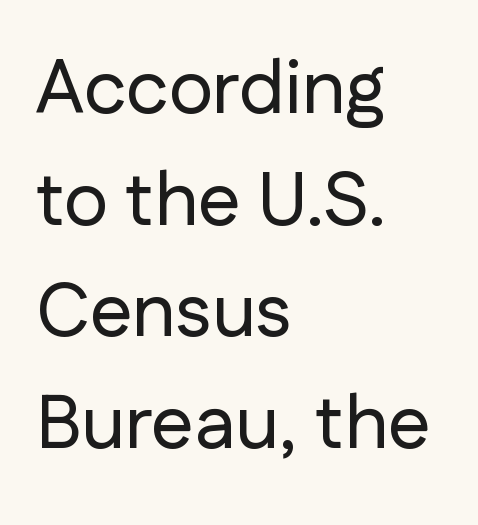
The image shows 76 px sans-serif type, upright; set left-aligned, normal line spacing (1.47x), normal letter spacing, not underlined; low stroke contrast and a medium x-height.
